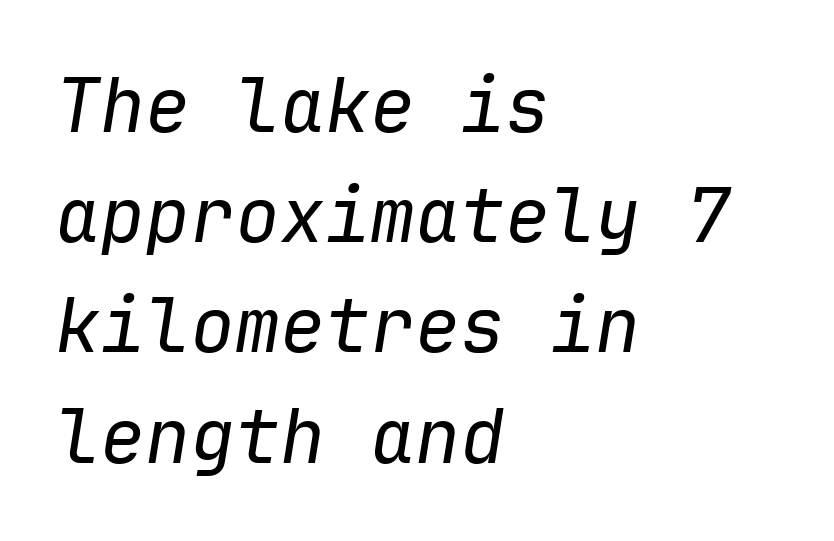
Ink coverage per letter is moderate at most. Short note: letters normally spaced. Would a proofreader flag this as italicized? Yes. Every character here occupies the same horizontal width, giving the sample a typewriter-like rhythm. Successive baselines arrive at the customary interval.
